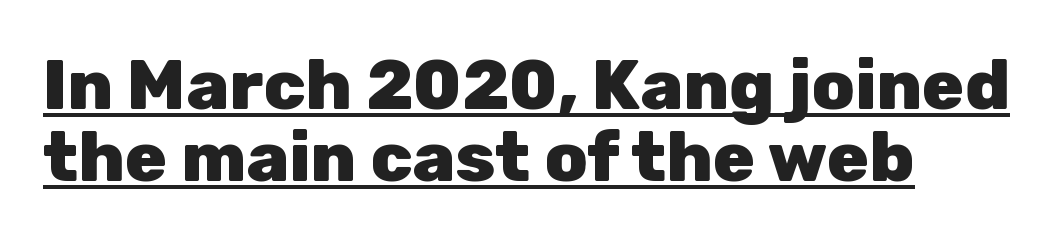
{"serif": "no", "italic": "no", "bold": "yes", "weight": "heavy", "width": "normal", "stroke_contrast": "low", "x_height": "medium", "monospaced": "no", "underline": "yes", "align": "left", "line_spacing": "tight", "line_spacing_ratio": 1.03, "letter_spacing": "normal", "letter_spacing_em": 0.0, "glyph_px": 70}
